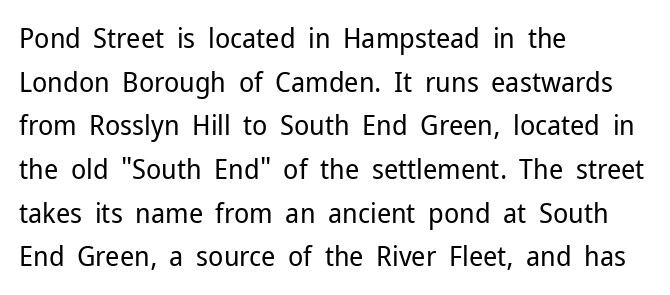
The horizontal fit of the characters is conventional and even. Is the block centered? No — it sits flush against the left margin. Do the letters lean? They stand straight. Honestly, the row spacing looks completely unremarkable. Just letters on the line, the space beneath them empty. These glyphs show unthickened strokes, regular width or finer.
